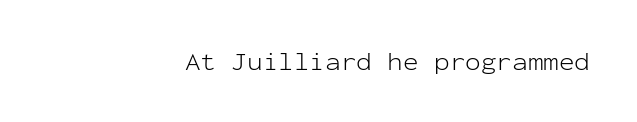
{"italic": "no", "bold": "no", "underline": "no", "align": "right", "letter_spacing": "normal", "letter_spacing_em": 0.0, "glyph_px": 26}
